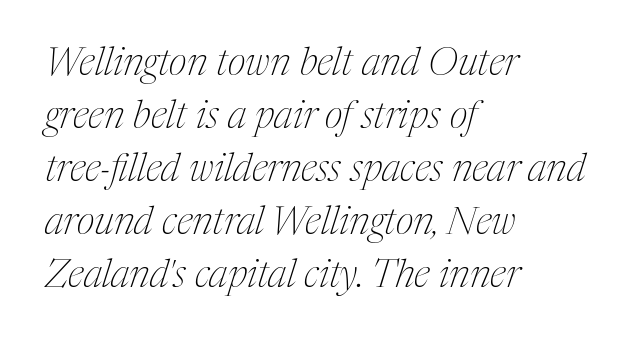
Q: Is the text bold? A: No.
Q: Is the text italic (slanted)? A: Yes, it leans right by about 17 degrees.
Q: Is the typeface a serif or a sans-serif typeface? A: Serif.
Q: Is the text underlined? A: No.
Q: How is the paragraph aligned? A: Left-aligned.
Q: Is the spacing between letters normal or unusually wide? A: Normal.
Q: Is the spacing between lines tight, normal or loose? A: Normal.
Q: Width (condensed, normal, or wide)? A: Condensed.
Q: Stroke contrast? A: Medium.
Q: x-height? A: Medium.
Q: Monospaced? A: No.
